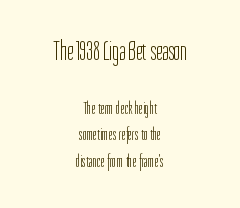
The image shows 27 px text type, upright; set centered, normal line spacing (1.48x), normal letter spacing, not underlined; the first (top) block is 1.5x larger.
